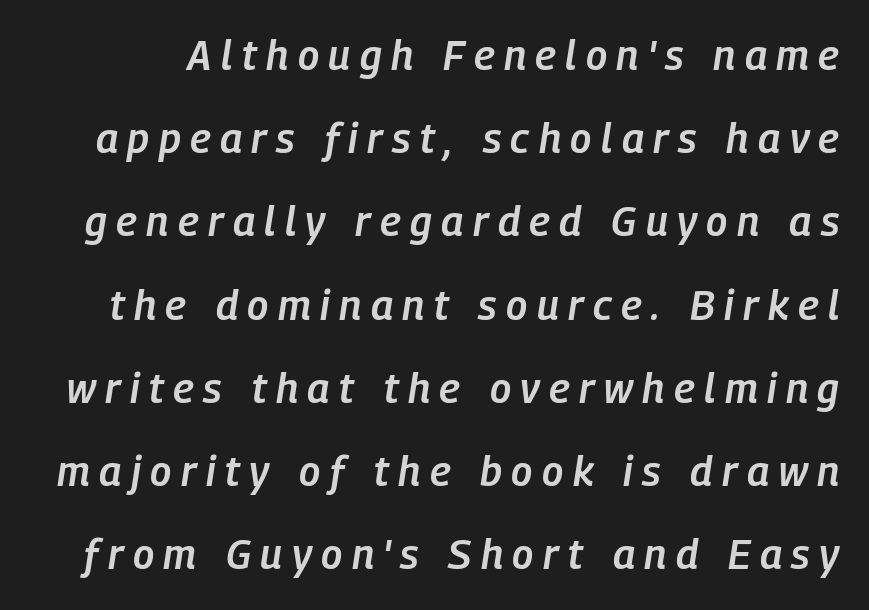
Q: Is the text bold? A: Semi-bold.
Q: Is the text italic (slanted)? A: Yes, it leans right by about 9 degrees.
Q: Is the text underlined? A: No.
Q: Is the spacing between letters normal or unusually wide? A: Unusually wide.
Q: Is the spacing between lines tight, normal or loose? A: Loose.
Q: Width (condensed, normal, or wide)? A: Condensed.
Q: Stroke contrast? A: Low.
Q: x-height? A: Medium.
Q: Monospaced? A: No.
